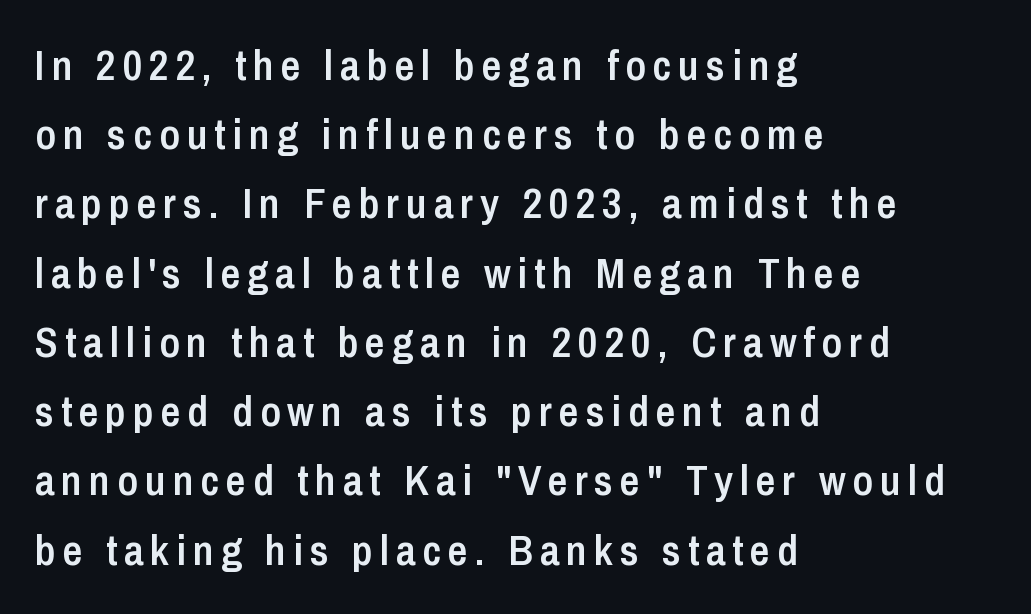
The image shows 43 px semibold, condensed sans-serif type, upright; set left-aligned, normal line spacing (1.61x), not underlined; low stroke contrast and a medium x-height.
